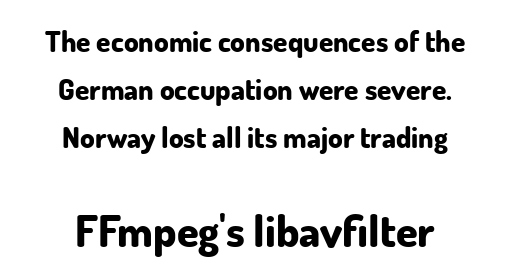
Q: Is the text bold? A: Yes.
Q: Is the text italic (slanted)? A: No, it is upright.
Q: Is the typeface a serif or a sans-serif typeface? A: Sans-serif.
Q: Is the text underlined? A: No.
Q: How is the paragraph aligned? A: Centered.
Q: Is the spacing between letters normal or unusually wide? A: Normal.
Q: Is the spacing between lines tight, normal or loose? A: Normal.
Q: Which block of text is set in a larger size, the first (top) or the second (bottom)? A: The second (bottom) one.
Q: Width (condensed, normal, or wide)? A: Normal.
Q: Stroke contrast? A: Low.
Q: x-height? A: Small.
Q: Monospaced? A: No.
